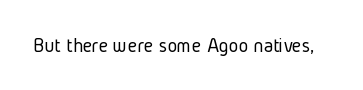
Q: Is the text bold? A: No.
Q: Is the text italic (slanted)? A: No, it is upright.
Q: Is the text underlined? A: No.
Q: Is the spacing between letters normal or unusually wide? A: Normal.
